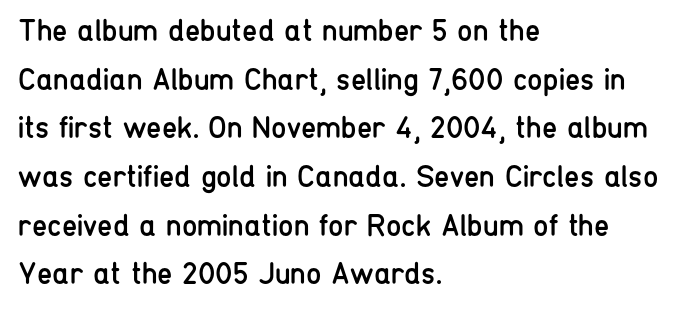
{"serif": "no", "italic": "no", "bold": "no", "weight": "regular", "width": "condensed", "stroke_contrast": "low", "x_height": "medium", "monospaced": "no", "underline": "no", "align": "left", "line_spacing": "normal", "line_spacing_ratio": 1.57, "letter_spacing": "normal", "letter_spacing_em": 0.0, "glyph_px": 31}
